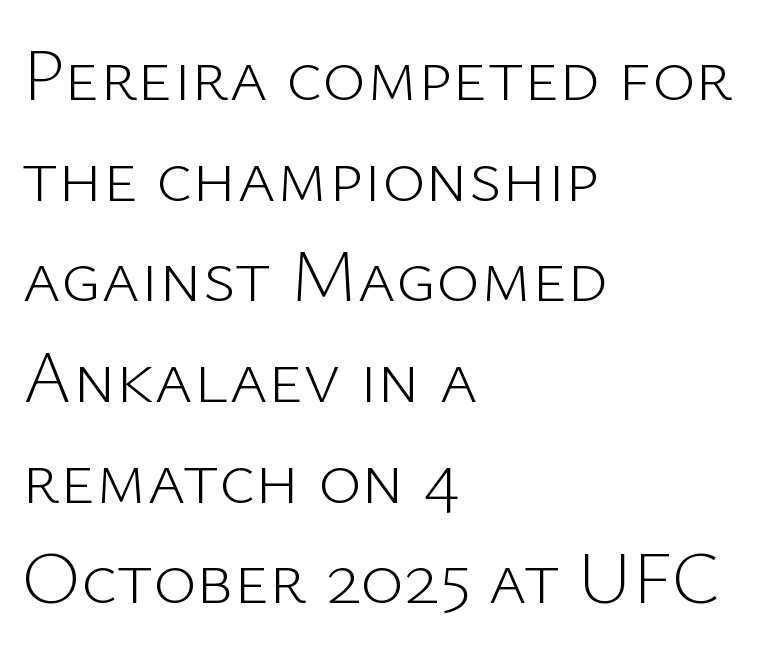
Q: Is the text bold? A: No.
Q: Is the text italic (slanted)? A: No, it is upright.
Q: Is the typeface a serif or a sans-serif typeface? A: Sans-serif.
Q: Is the text underlined? A: No.
Q: How is the paragraph aligned? A: Left-aligned.
Q: Is the spacing between letters normal or unusually wide? A: Normal.
Q: Is the spacing between lines tight, normal or loose? A: Normal.
Q: Width (condensed, normal, or wide)? A: Normal.
Q: Stroke contrast? A: Low.
Q: x-height? A: Medium.
Q: Monospaced? A: No.
